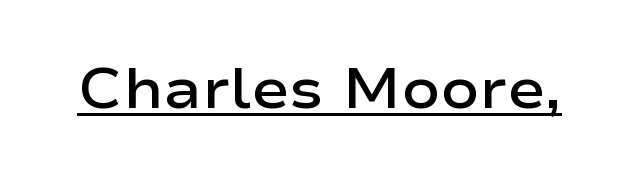
How heavy is the stroke? Medium-heavy — a semibold, shy of bold. Note: no serifs on the glyphs. Between one letter and the next there's only the usual sliver of space. A typographer would call this underscored text.
